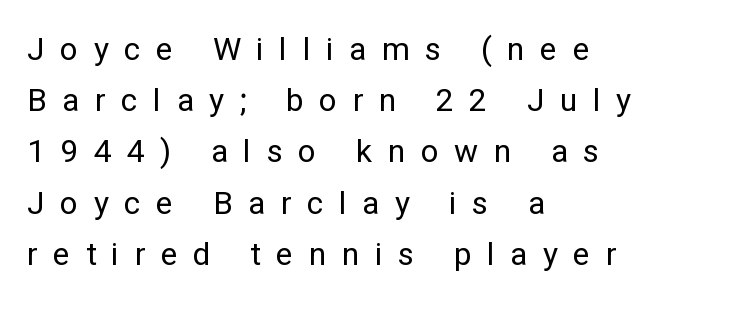
Q: Is the text bold? A: No.
Q: Is the text italic (slanted)? A: No, it is upright.
Q: Is the typeface a serif or a sans-serif typeface? A: Sans-serif.
Q: Is the text underlined? A: No.
Q: How is the paragraph aligned? A: Left-aligned.
Q: Is the spacing between letters normal or unusually wide? A: Unusually wide.
Q: Is the spacing between lines tight, normal or loose? A: Normal.
Q: Width (condensed, normal, or wide)? A: Normal.
Q: Stroke contrast? A: Low.
Q: x-height? A: Medium.
Q: Monospaced? A: No.
